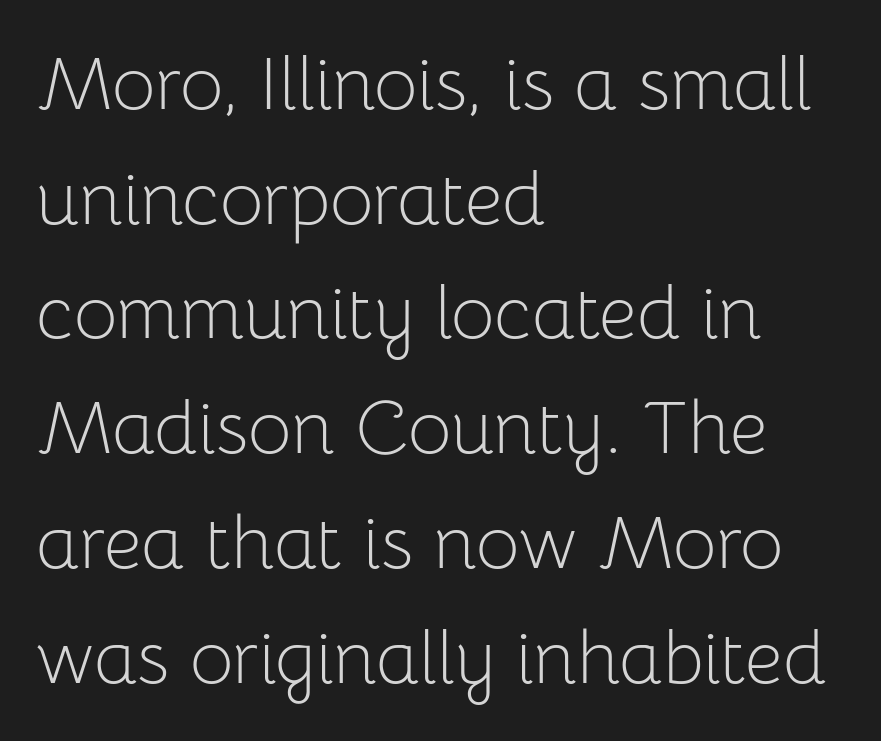
Q: Is the text bold? A: No.
Q: Is the text italic (slanted)? A: No, it is upright.
Q: Is the typeface a serif or a sans-serif typeface? A: Sans-serif.
Q: Is the text underlined? A: No.
Q: How is the paragraph aligned? A: Left-aligned.
Q: Is the spacing between letters normal or unusually wide? A: Normal.
Q: Is the spacing between lines tight, normal or loose? A: Normal.
Q: Width (condensed, normal, or wide)? A: Normal.
Q: Stroke contrast? A: Low.
Q: x-height? A: Medium.
Q: Monospaced? A: No.
